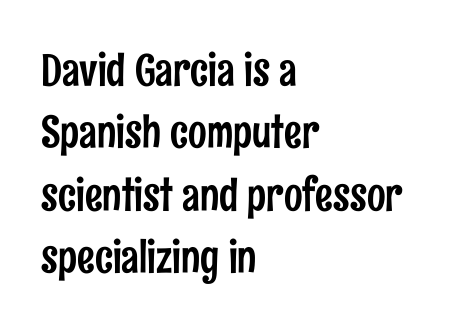
Each line starts at the same left margin while the right side varies. Quick note: not italic, upright. Tracking value appears to be zero — textbook default spacing. Honestly, there is no underline to notice here at all.
